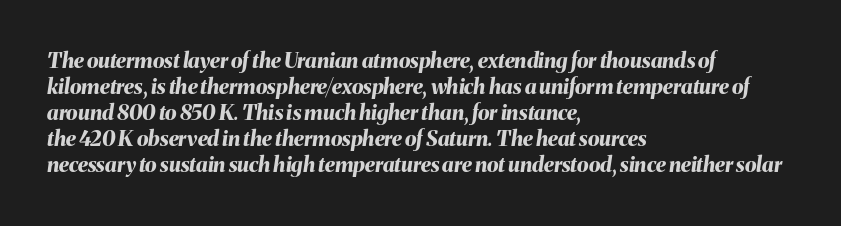
The face used here is rendered with its standard letterfit. You can tell it's italic because the verticals aren't actually vertical. Chunky letters — that's bold for sure. A student would call this left alignment; a typographer would say flush left, rag right. The string is rendered with underlining switched off.
